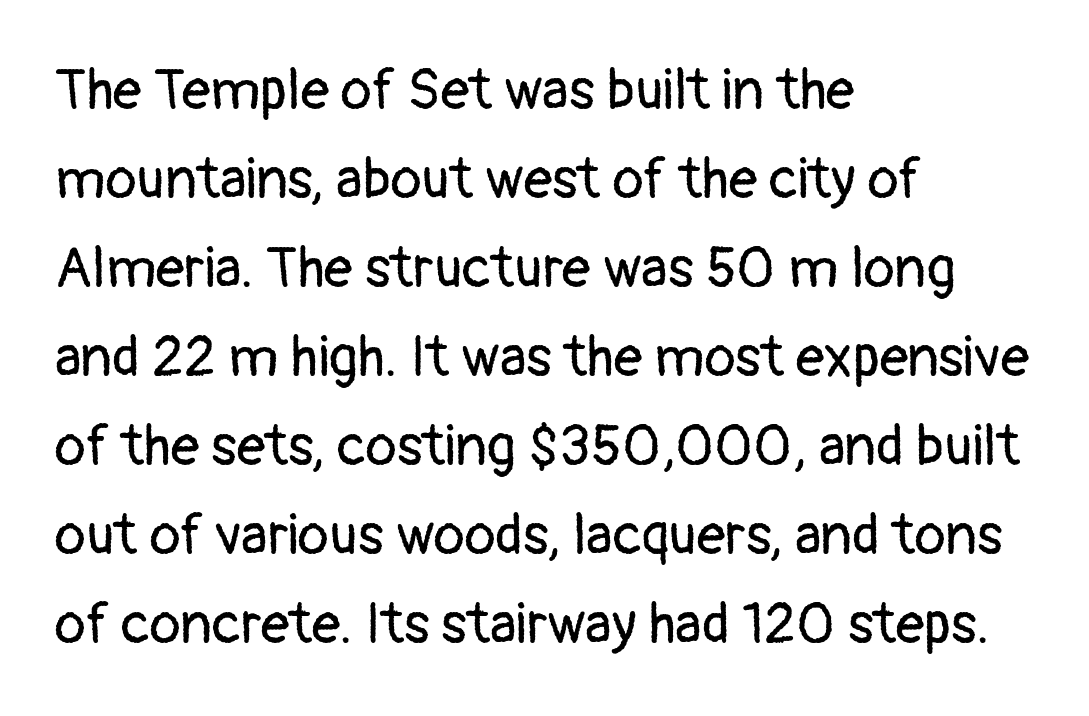
Check the space under the baseline: it is left empty. Each letter keeps its own natural width here, so spacing adapts to shape. Honestly, the row spacing looks completely unremarkable. On a weight scale, this lands at 450 or below.
